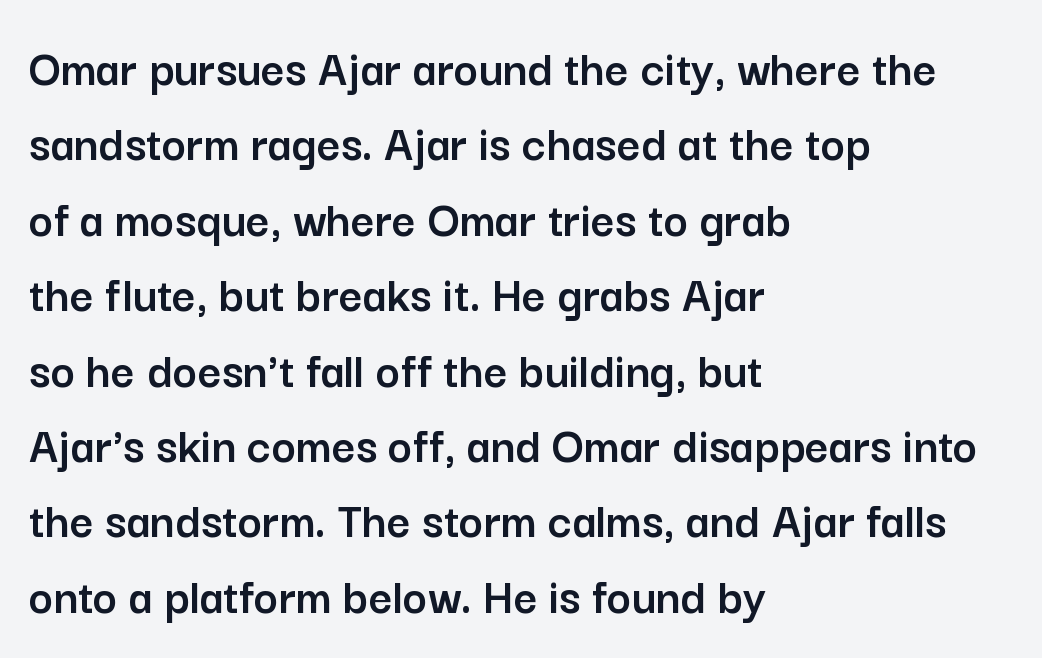
Q: Is the text italic (slanted)? A: No, it is upright.
Q: Is the typeface a serif or a sans-serif typeface? A: Sans-serif.
Q: Is the text underlined? A: No.
Q: How is the paragraph aligned? A: Left-aligned.
Q: Is the spacing between letters normal or unusually wide? A: Normal.
Q: Is the spacing between lines tight, normal or loose? A: Normal.
Q: Width (condensed, normal, or wide)? A: Normal.
Q: Stroke contrast? A: Low.
Q: x-height? A: Medium.
Q: Monospaced? A: No.
